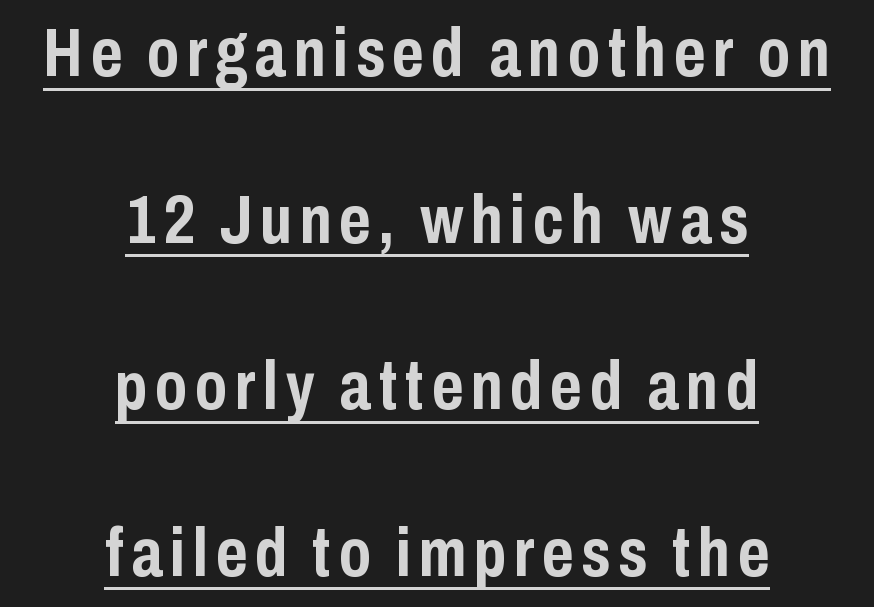
The face used here is proportionally spaced, like ordinary book or web type. I'd call this a sans setting — the letters go barefoot. Underline: present. The characters look thick and weighty, a clear bold.
